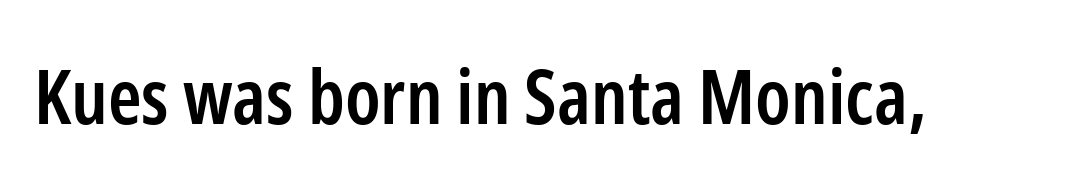
Q: Is the text bold? A: Semi-bold.
Q: Is the text italic (slanted)? A: No, it is upright.
Q: Is the typeface a serif or a sans-serif typeface? A: Sans-serif.
Q: Is the text underlined? A: No.
Q: Is the spacing between letters normal or unusually wide? A: Normal.
Q: Width (condensed, normal, or wide)? A: Condensed.
Q: Stroke contrast? A: Low.
Q: x-height? A: Medium.
Q: Monospaced? A: No.
